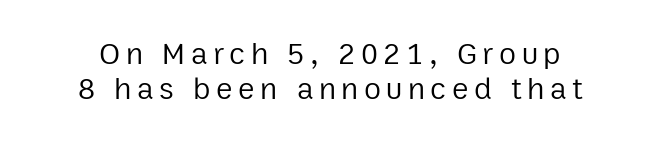
{"serif": "no", "italic": "no", "bold": "no", "weight": "regular", "width": "normal", "stroke_contrast": "low", "x_height": "medium", "monospaced": "no", "underline": "no", "line_spacing": "tight", "line_spacing_ratio": 1.14, "glyph_px": 31}
